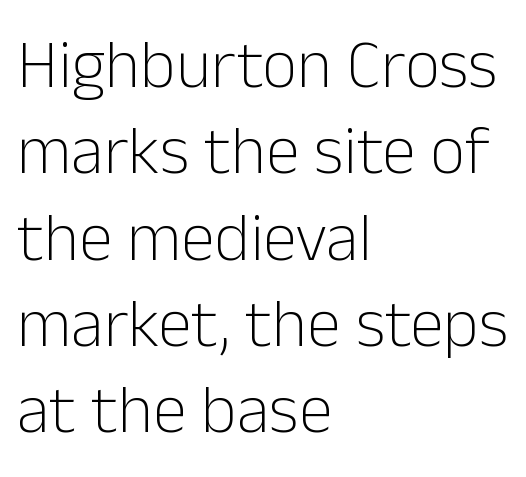
The image shows 68 px light sans-serif type, upright; set left-aligned, normal line spacing (1.27x), normal letter spacing, not underlined; low stroke contrast and a medium x-height.
